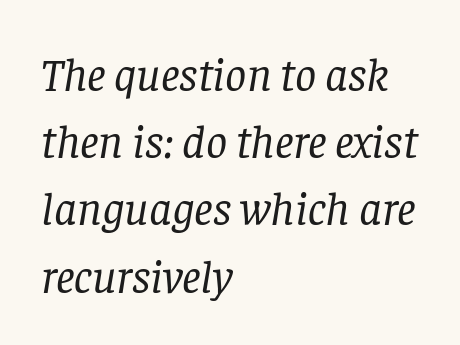
Q: Is the text bold? A: No.
Q: Is the text italic (slanted)? A: Yes, it leans right by about 8 degrees.
Q: Is the typeface a serif or a sans-serif typeface? A: Serif.
Q: Is the text underlined? A: No.
Q: How is the paragraph aligned? A: Left-aligned.
Q: Is the spacing between letters normal or unusually wide? A: Normal.
Q: Is the spacing between lines tight, normal or loose? A: Normal.
Q: Width (condensed, normal, or wide)? A: Normal.
Q: Stroke contrast? A: Low.
Q: x-height? A: Large.
Q: Monospaced? A: No.
